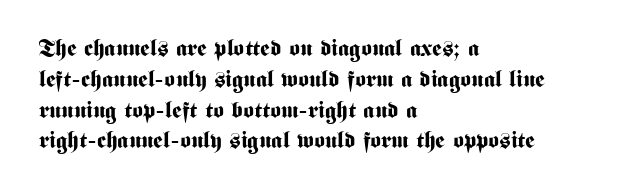
Q: Is the text bold? A: Yes.
Q: Is the text italic (slanted)? A: No, it is upright.
Q: Is the text underlined? A: No.
Q: How is the paragraph aligned? A: Left-aligned.
Q: Is the spacing between letters normal or unusually wide? A: Normal.
Q: Is the spacing between lines tight, normal or loose? A: Normal.
